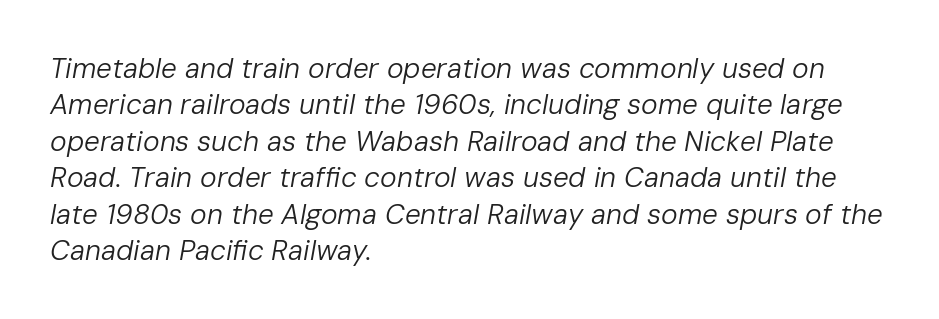
Is this a fixed-width face? No — the glyphs have proportional, varying widths. The text block is weighted toward the left margin, trailing off unevenly rightward. These lines sit exactly where default settings would place them. Short note: letters normally spaced. Slant detected: the letters are inclined. Ink coverage per letter is moderate at most.
